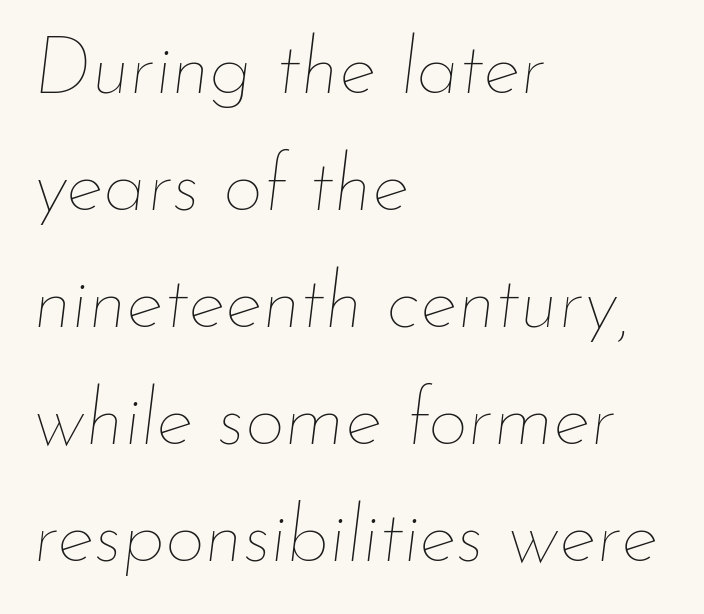
The image shows 79 px thin type, italic (leaning right); set left-aligned, normal line spacing (1.48x), normal letter spacing, not underlined; low stroke contrast and a small x-height.
